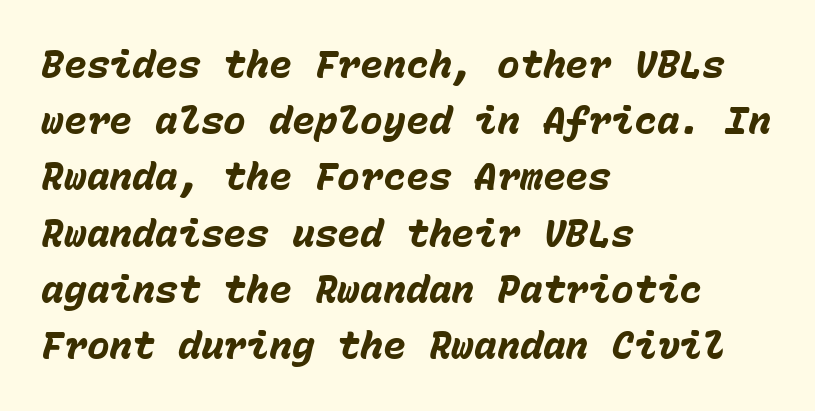
{"italic": "yes", "lean": "right", "slant_degrees": 15, "bold": "yes", "weight": "heavy", "width": "normal", "stroke_contrast": "low", "x_height": "medium", "monospaced": "yes", "underline": "no", "align": "left", "line_spacing": "normal", "line_spacing_ratio": 1.48, "letter_spacing": "normal", "letter_spacing_em": 0.0, "glyph_px": 38}
